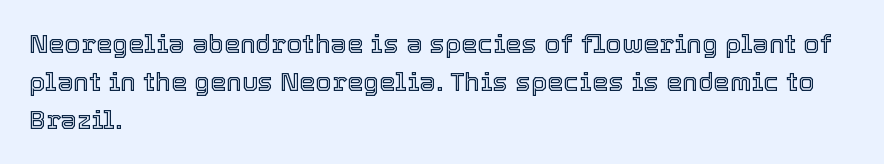
Q: Is the text italic (slanted)? A: No, it is upright.
Q: Is the text underlined? A: No.
Q: How is the paragraph aligned? A: Left-aligned.
Q: Is the spacing between letters normal or unusually wide? A: Normal.
Q: Is the spacing between lines tight, normal or loose? A: Normal.
